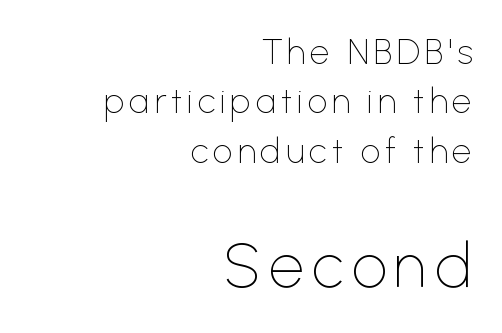
{"serif": "no", "italic": "no", "bold": "no", "weight": "thin", "width": "normal", "stroke_contrast": "low", "x_height": "medium", "monospaced": "no", "underline": "no", "align": "right", "line_spacing": "normal", "line_spacing_ratio": 1.41, "larger_block": "second", "size_ratio": 1.77, "glyph_px": 62}
